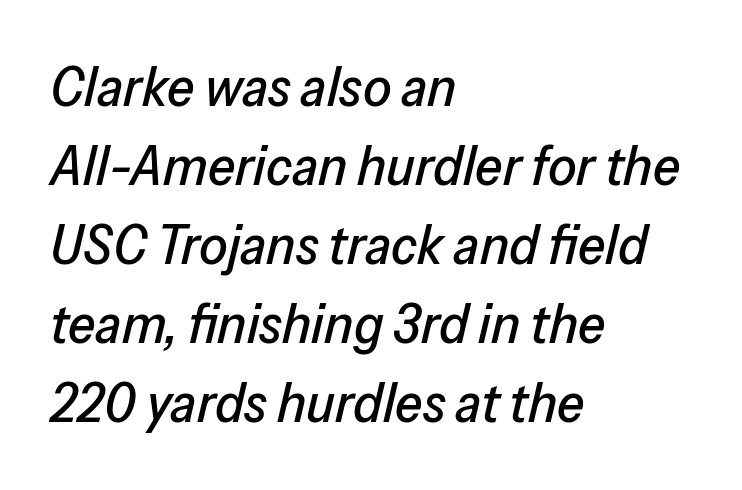
Q: Is the text italic (slanted)? A: Yes, it leans right by about 13 degrees.
Q: Is the text underlined? A: No.
Q: How is the paragraph aligned? A: Left-aligned.
Q: Is the spacing between letters normal or unusually wide? A: Normal.
Q: Is the spacing between lines tight, normal or loose? A: Normal.
Q: Width (condensed, normal, or wide)? A: Normal.
Q: Stroke contrast? A: Low.
Q: x-height? A: Medium.
Q: Monospaced? A: No.
